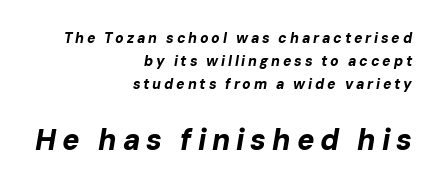
{"italic": "yes", "lean": "right", "slant_degrees": 10, "bold": "yes", "weight": "bold", "width": "normal", "stroke_contrast": "low", "x_height": "medium", "monospaced": "no", "underline": "no", "align": "right", "line_spacing": "normal", "line_spacing_ratio": 1.63, "letter_spacing": "wide", "letter_spacing_em": 0.2, "larger_block": "second", "size_ratio": 2.07, "glyph_px": 29}
